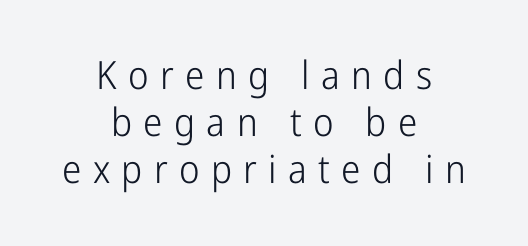
{"serif": "no", "italic": "no", "bold": "no", "weight": "light", "width": "condensed", "stroke_contrast": "low", "x_height": "medium", "monospaced": "no", "underline": "no", "align": "center", "line_spacing_ratio": 1.2, "letter_spacing": "wide", "letter_spacing_em": 0.29, "glyph_px": 39}
